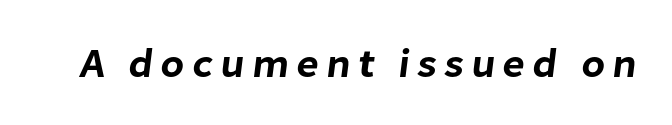
{"serif": "no", "width": "normal", "stroke_contrast": "low", "x_height": "medium", "monospaced": "no", "underline": "no", "glyph_px": 41}
